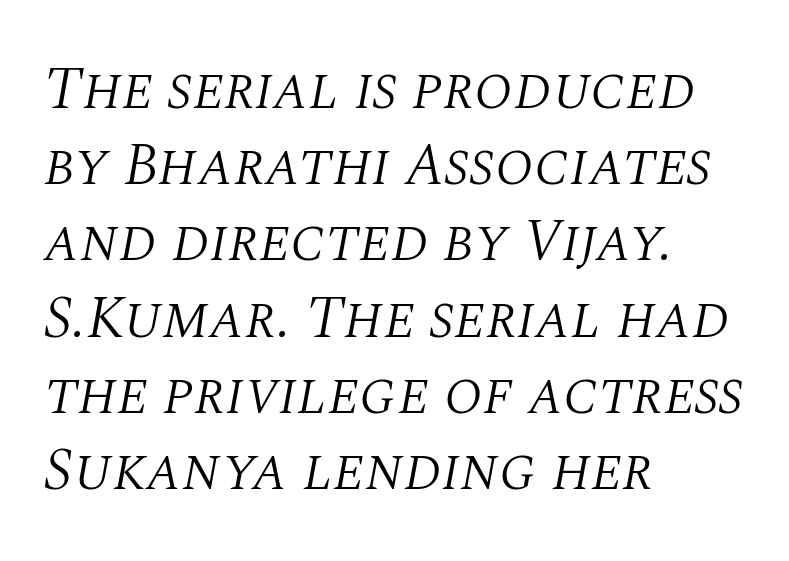
Is this a sans? No — the strokes have serifs. Characters follow at the spacing the type designer built in. This sample is left-justified, so line endings fall wherever the words run out. The gap between lines stays unmarked. Heft: none added — not bold. The line-height multiplier appears to be the usual default.
